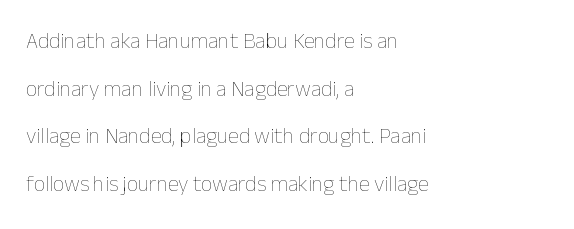
The image shows 22 px text type, upright; set left-aligned, loose line spacing (2.16x), normal letter spacing, not underlined.
